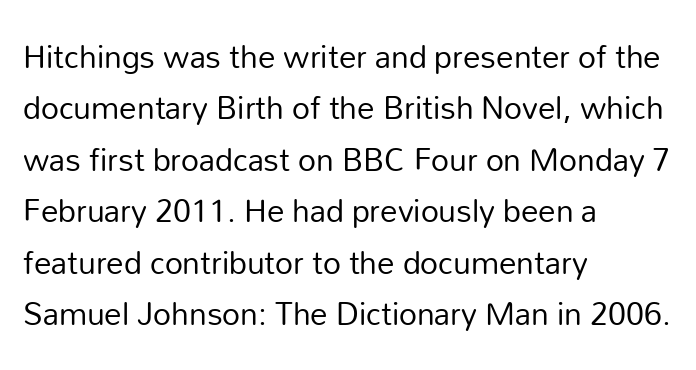
{"serif": "no", "italic": "no", "bold": "no", "weight": "regular", "width": "normal", "stroke_contrast": "low", "x_height": "medium", "monospaced": "no", "underline": "no", "align": "left", "line_spacing": "normal", "line_spacing_ratio": 1.47, "letter_spacing": "normal", "letter_spacing_em": 0.0, "glyph_px": 35}
